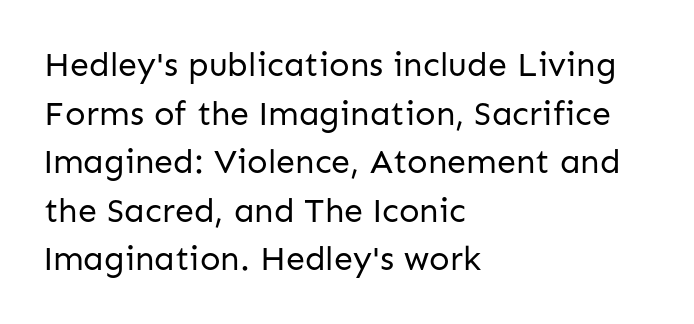
The image shows 34 px regular-weight sans-serif type, upright; set left-aligned, normal line spacing (1.43x), normal letter spacing, not underlined; low stroke contrast and a medium x-height.
